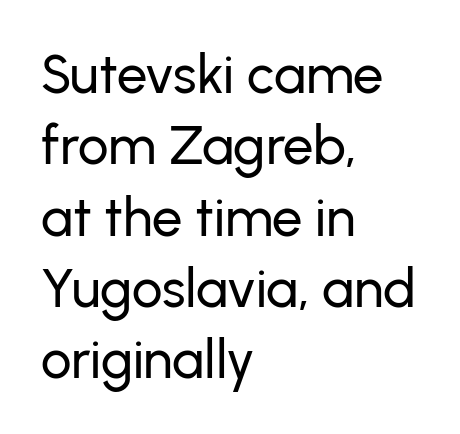
Q: Is the text italic (slanted)? A: No, it is upright.
Q: Is the typeface a serif or a sans-serif typeface? A: Sans-serif.
Q: Is the text underlined? A: No.
Q: How is the paragraph aligned? A: Left-aligned.
Q: Is the spacing between letters normal or unusually wide? A: Normal.
Q: Is the spacing between lines tight, normal or loose? A: Normal.
Q: Width (condensed, normal, or wide)? A: Normal.
Q: Stroke contrast? A: Low.
Q: x-height? A: Medium.
Q: Monospaced? A: No.
